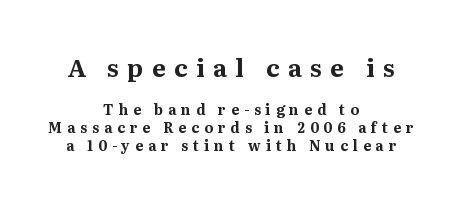
Italic? Not at all — the glyphs are vertical. The letters in the upper block stand taller than those in the block below. Lines of text with bare space underneath. The setting favours the middle, as headings and verse often do. Words appear elongated and porous because spacing is wide. Whoever set this chose a conventional vertical rhythm.
